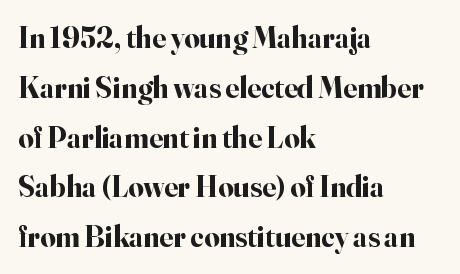
The image shows 30 px bold serif type, upright; set left-aligned, normal line spacing (1.66x), normal letter spacing, not underlined; high stroke contrast and a small x-height.
